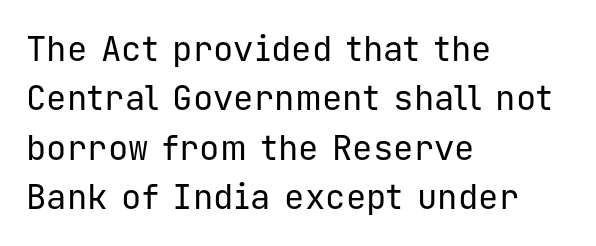
Lines of text with bare space underneath. The passage shown is typeset with a sans-serif family. The font is comparable to plain body text, perhaps lighter. No italicization has been applied; the sample stays upright. Here the designer chose a console-style face with uniform glyph widths.
